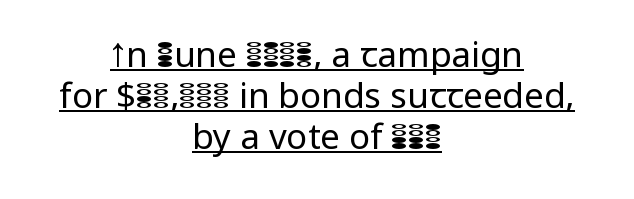
{"serif": "no", "italic": "no", "bold": "no", "weight": "regular", "width": "normal", "stroke_contrast": "low", "x_height": "medium", "monospaced": "no", "underline": "yes", "align": "center", "line_spacing_ratio": 1.17, "letter_spacing": "normal", "letter_spacing_em": 0.0, "glyph_px": 35}
